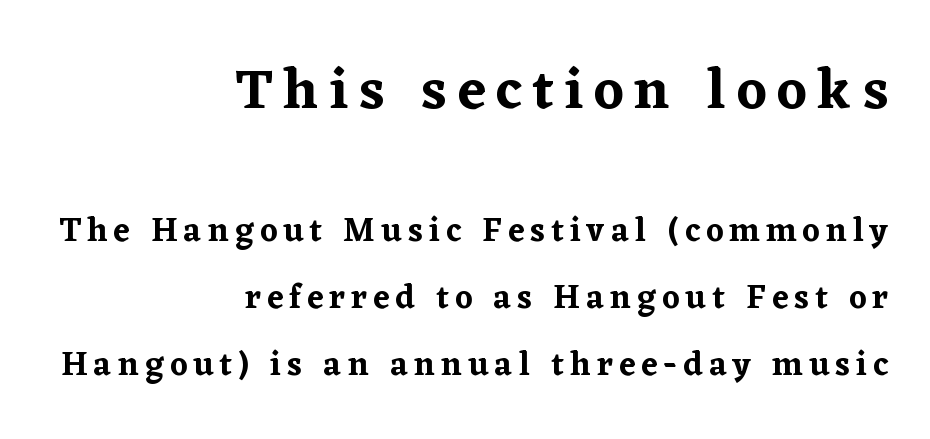
Q: Is the text italic (slanted)? A: No, it is upright.
Q: Is the typeface a serif or a sans-serif typeface? A: Serif.
Q: Is the text underlined? A: No.
Q: How is the paragraph aligned? A: Right-aligned.
Q: Is the spacing between lines tight, normal or loose? A: Loose.
Q: Which block of text is set in a larger size, the first (top) or the second (bottom)? A: The first (top) one.
Q: Width (condensed, normal, or wide)? A: Normal.
Q: Stroke contrast? A: Low.
Q: x-height? A: Medium.
Q: Monospaced? A: No.
